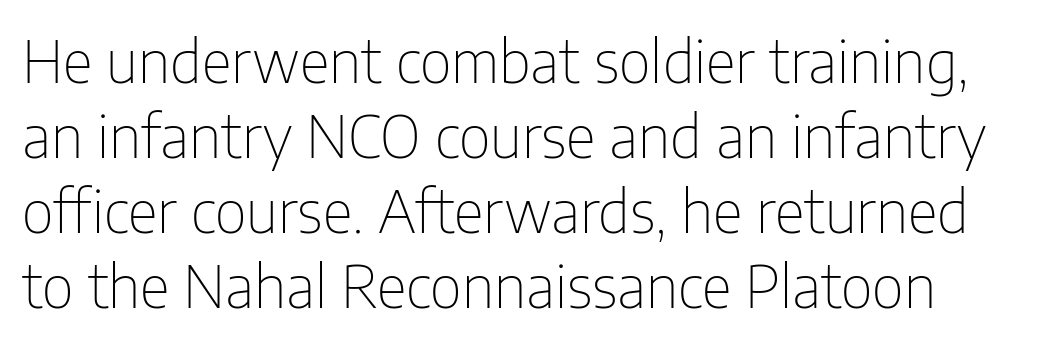
The image shows 59 px thin, condensed sans-serif type, upright; set normal line spacing (1.27x), normal letter spacing, not underlined; low stroke contrast and a medium x-height.
